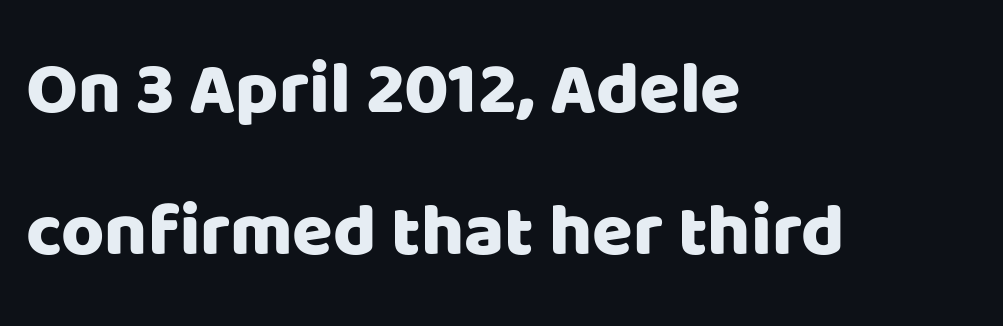
{"serif": "no", "italic": "no", "width": "normal", "stroke_contrast": "low", "x_height": "large", "monospaced": "no", "underline": "no", "align": "left", "line_spacing": "loose", "line_spacing_ratio": 1.92, "letter_spacing": "normal", "letter_spacing_em": 0.0, "glyph_px": 74}
